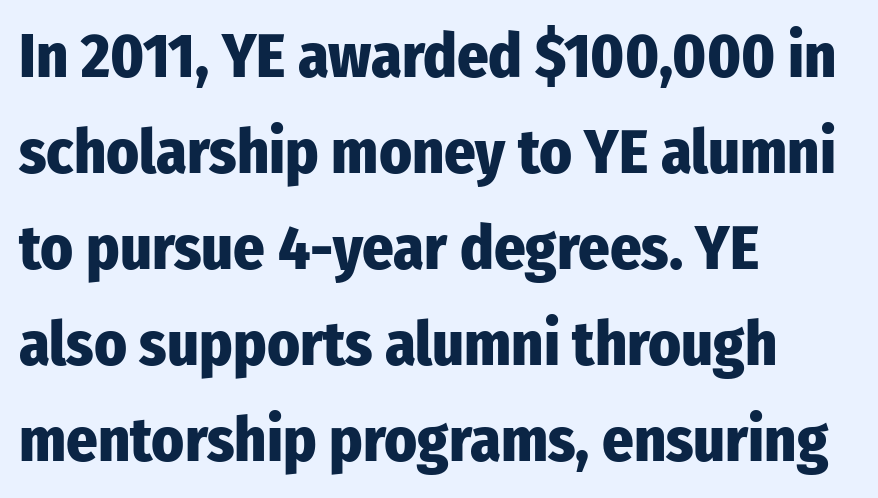
Q: Is the text bold? A: Yes.
Q: Is the text italic (slanted)? A: No, it is upright.
Q: Is the typeface a serif or a sans-serif typeface? A: Sans-serif.
Q: Is the text underlined? A: No.
Q: How is the paragraph aligned? A: Left-aligned.
Q: Is the spacing between letters normal or unusually wide? A: Normal.
Q: Is the spacing between lines tight, normal or loose? A: Normal.
Q: Width (condensed, normal, or wide)? A: Condensed.
Q: Stroke contrast? A: Low.
Q: x-height? A: Medium.
Q: Monospaced? A: No.
